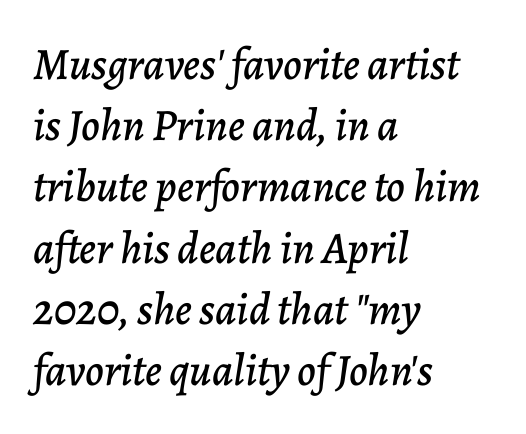
The image shows 45 px text type, italic (leaning right); set left-aligned, normal line spacing (1.36x), normal letter spacing, not underlined; low stroke contrast and a medium x-height.
